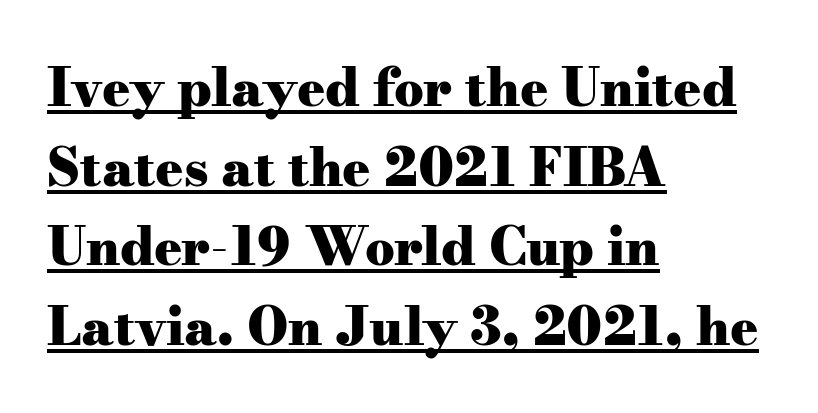
The image shows 52 px heavy, wide serif type, upright; set left-aligned, normal line spacing (1.53x), normal letter spacing, underlined; medium stroke contrast and a small x-height.
